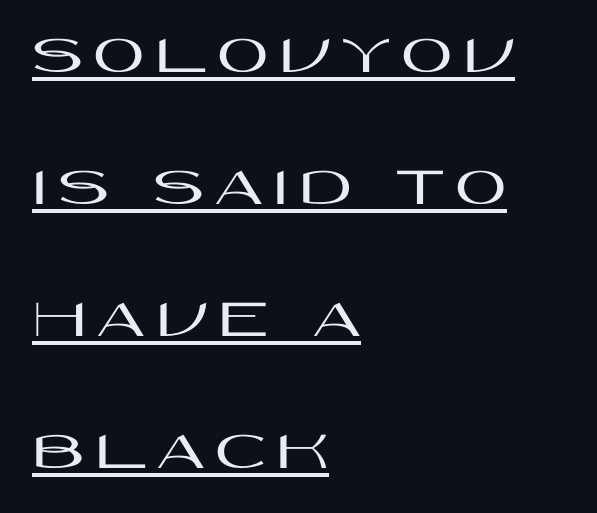
The image shows 56 px wide sans-serif type, upright; set left-aligned, loose line spacing (2.36x), underlined; high stroke contrast and a large x-height.
